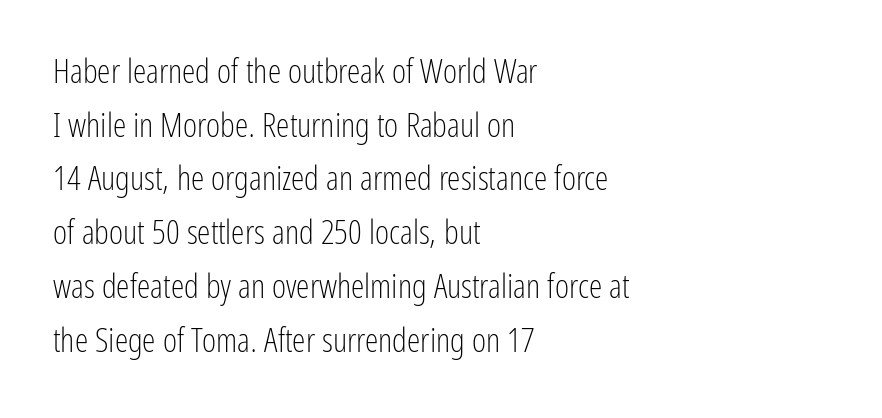
Quick note: not italic, upright. Varying glyph widths throughout — classic text-font behaviour. Letterform terminals end flat and unadorned throughout the passage. Underlining? Definitely not there. The paragraph has a hard left edge and a soft right edge. The passage shown is not bold in any degree.
